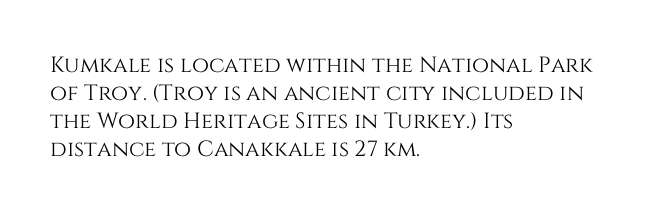
Q: Is the text italic (slanted)? A: No, it is upright.
Q: Is the text underlined? A: No.
Q: How is the paragraph aligned? A: Left-aligned.
Q: Is the spacing between letters normal or unusually wide? A: Normal.
Q: Is the spacing between lines tight, normal or loose? A: Normal.
